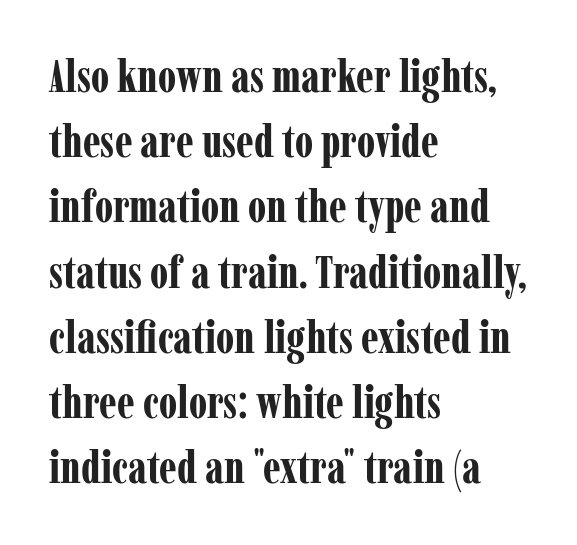
{"serif": "yes", "italic": "no", "bold": "yes", "weight": "bold", "width": "condensed", "stroke_contrast": "low", "x_height": "medium", "monospaced": "no", "underline": "no", "align": "left", "line_spacing": "normal", "line_spacing_ratio": 1.45, "letter_spacing": "normal", "letter_spacing_em": 0.0, "glyph_px": 45}
